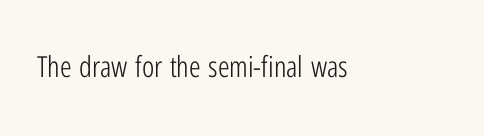
{"serif": "no", "italic": "no", "bold": "no", "weight": "light", "width": "condensed", "stroke_contrast": "low", "x_height": "medium", "monospaced": "no", "underline": "no", "letter_spacing": "normal", "letter_spacing_em": 0.0, "glyph_px": 29}
